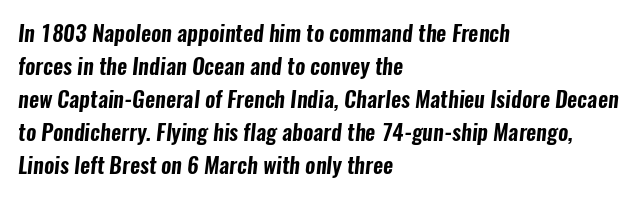
Q: Is the text underlined? A: No.
Q: How is the paragraph aligned? A: Left-aligned.
Q: Is the spacing between letters normal or unusually wide? A: Normal.
Q: Is the spacing between lines tight, normal or loose? A: Normal.
